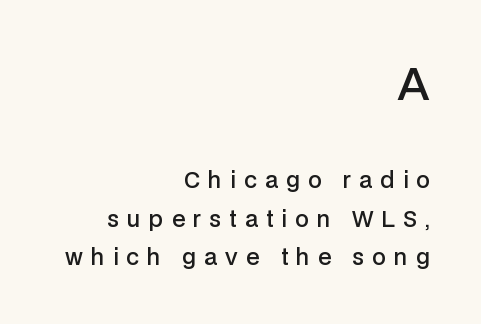
The image shows 44 px semibold sans-serif type, upright; set right-aligned, line spacing 1.75x, unusually wide letter spacing (+0.37 em), not underlined; the first (top) block is 2.0x larger; low stroke contrast and a medium x-height.
